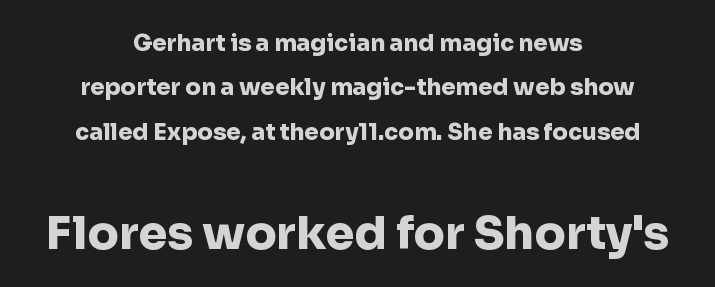
In terms of letterform style, serifs are entirely absent. This is roman type, the default non-slanted kind. Spacing verdict: proportional, widths tailored to each character. What stands out about the letter spacing? Nothing — it is the standard amount. Students, observe: this is what heavily led, spacious text looks like. The paragraph has two soft edges and a firm central axis.
